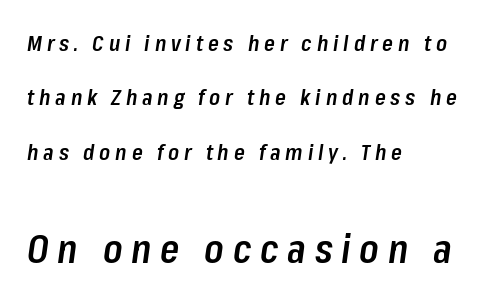
{"italic": "yes", "lean": "right", "slant_degrees": 8, "bold": "semi", "weight": "semibold", "width": "condensed", "stroke_contrast": "low", "x_height": "medium", "monospaced": "no", "underline": "no", "align": "left", "line_spacing": "loose", "line_spacing_ratio": 2.47, "letter_spacing": "wide", "letter_spacing_em": 0.22, "larger_block": "second", "size_ratio": 1.77, "glyph_px": 39}
